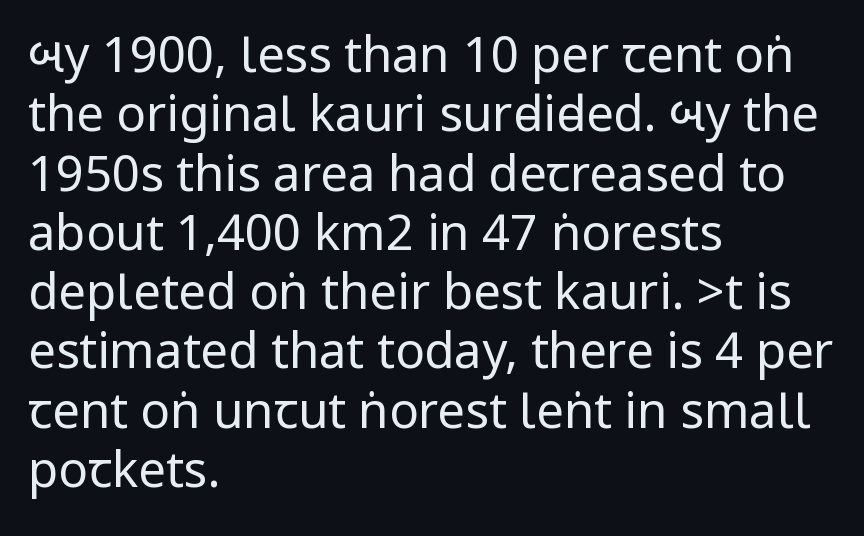
Q: Is the text bold? A: No.
Q: Is the text italic (slanted)? A: No, it is upright.
Q: Is the typeface a serif or a sans-serif typeface? A: Sans-serif.
Q: Is the text underlined? A: No.
Q: How is the paragraph aligned? A: Left-aligned.
Q: Is the spacing between letters normal or unusually wide? A: Normal.
Q: Width (condensed, normal, or wide)? A: Condensed.
Q: Stroke contrast? A: Low.
